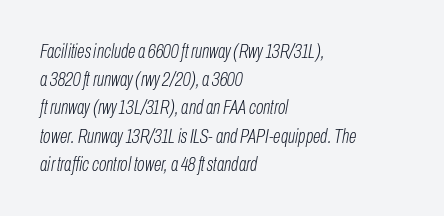
The image shows 20 px text type, italic (leaning right); set left-aligned, normal line spacing (1.41x), normal letter spacing, not underlined.
